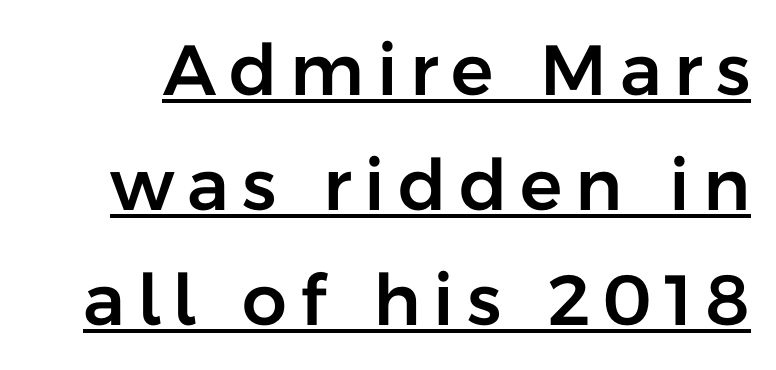
The image shows 71 px sans-serif type, upright; set normal line spacing (1.62x), underlined; low stroke contrast and a medium x-height.
